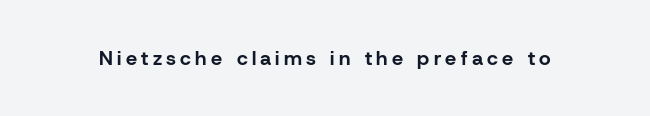
Q: Is the text bold? A: Yes.
Q: Is the text italic (slanted)? A: No, it is upright.
Q: Is the text underlined? A: No.
Q: Is the spacing between letters normal or unusually wide? A: Unusually wide.
